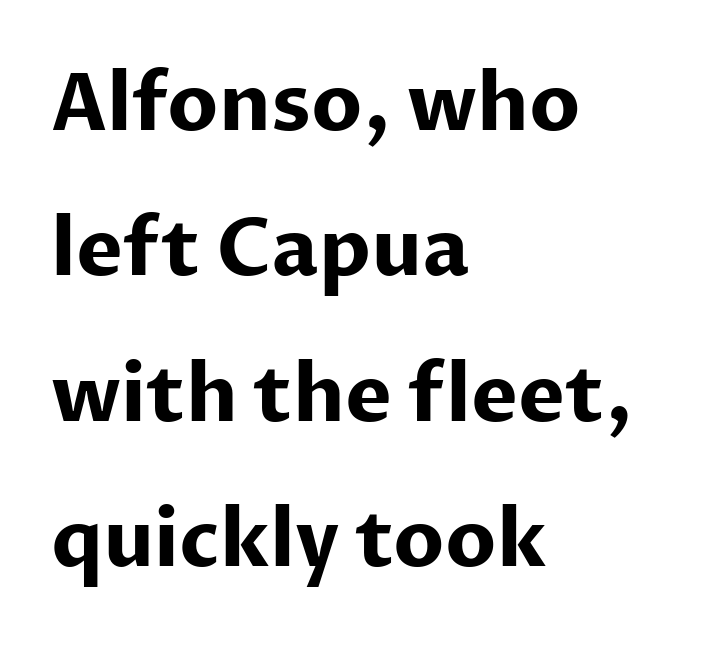
This is roman type, the default non-slanted kind. The lines are quadded left. The sample has been set heavy, in full bold. Clear beneath every line of the passage.
